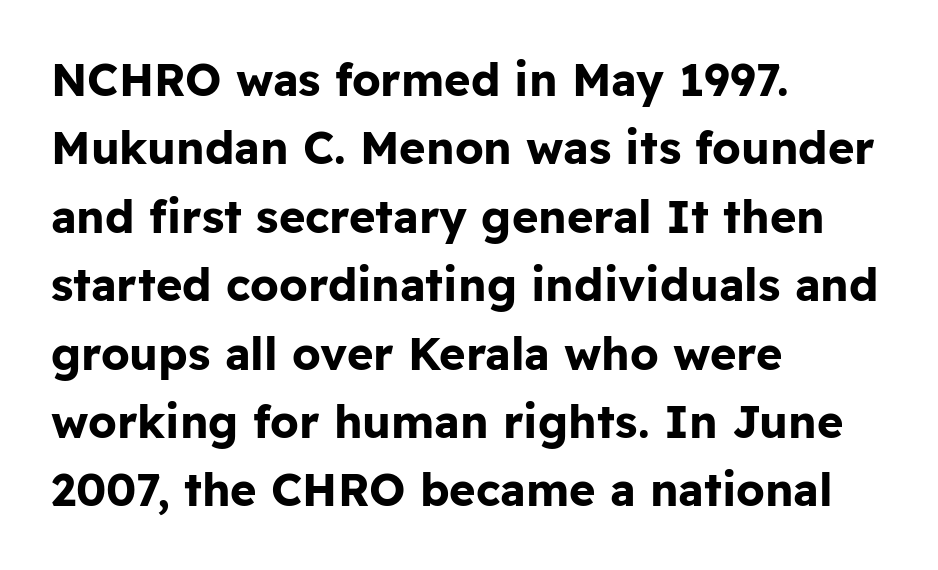
The image shows 45 px bold sans-serif type, upright; set left-aligned, normal line spacing (1.52x), normal letter spacing, not underlined; low stroke contrast and a medium x-height.
